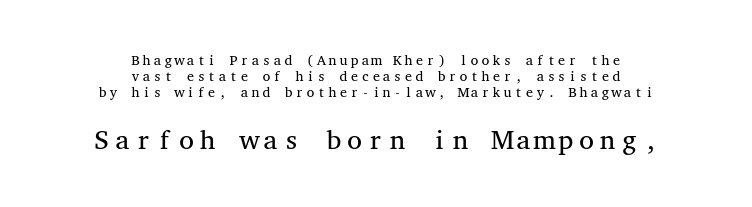
{"italic": "no", "bold": "no", "underline": "no", "align": "center", "line_spacing_ratio": 1.16, "letter_spacing": "normal", "letter_spacing_em": 0.0, "larger_block": "second", "size_ratio": 1.93, "glyph_px": 27}
